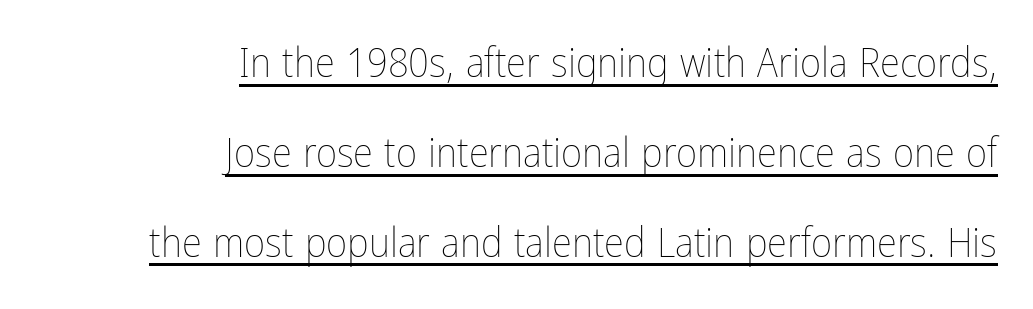
This sample uses an upright cut, with every glyph sitting square on the baseline. Nothing heavy about these letters — not bold at all. The compositor pushed each line to the right boundary. Varying glyph widths throughout — classic text-font behaviour. Glyph-to-glyph distance matches everyday printed text. Check the space under the baseline: a stroke is drawn there.
